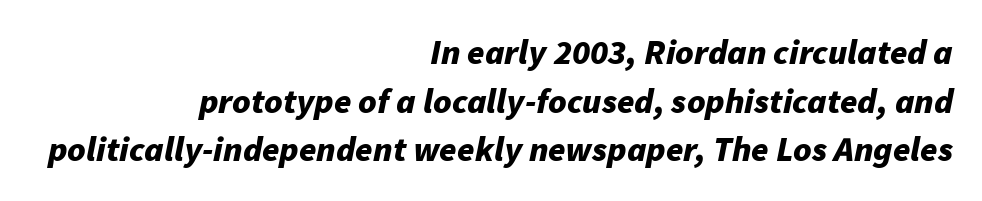
The image shows 35 px bold type, italic (leaning right); set right-aligned, normal line spacing (1.39x), normal letter spacing, not underlined; low stroke contrast and a medium x-height.
